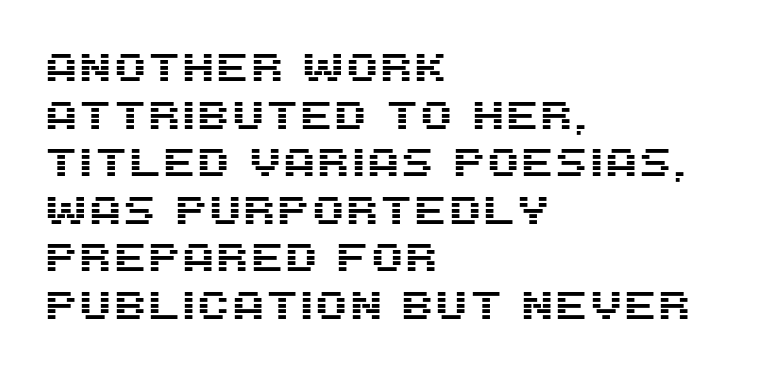
Q: Is the text italic (slanted)? A: No, it is upright.
Q: Is the typeface a serif or a sans-serif typeface? A: Sans-serif.
Q: Is the text underlined? A: No.
Q: How is the paragraph aligned? A: Left-aligned.
Q: Is the spacing between letters normal or unusually wide? A: Normal.
Q: Width (condensed, normal, or wide)? A: Normal.
Q: Stroke contrast? A: Medium.
Q: x-height? A: Large.
Q: Monospaced? A: No.
